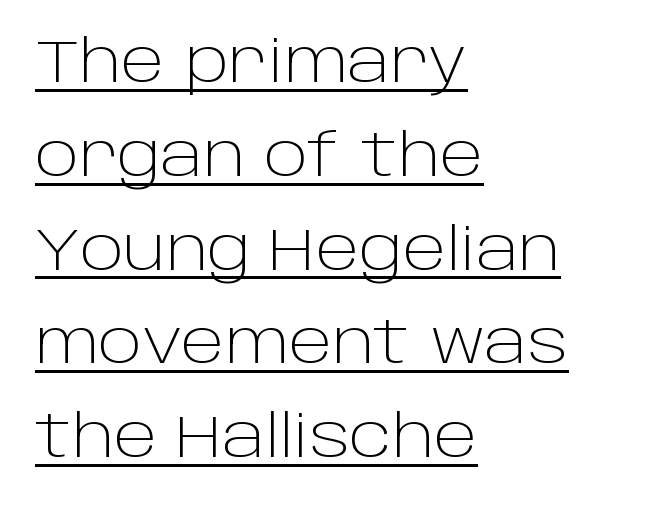
Q: Is the text bold? A: No.
Q: Is the text italic (slanted)? A: No, it is upright.
Q: Is the typeface a serif or a sans-serif typeface? A: Sans-serif.
Q: Is the text underlined? A: Yes.
Q: How is the paragraph aligned? A: Left-aligned.
Q: Is the spacing between letters normal or unusually wide? A: Normal.
Q: Is the spacing between lines tight, normal or loose? A: Normal.
Q: Width (condensed, normal, or wide)? A: Normal.
Q: Stroke contrast? A: Low.
Q: x-height? A: Large.
Q: Monospaced? A: No.
